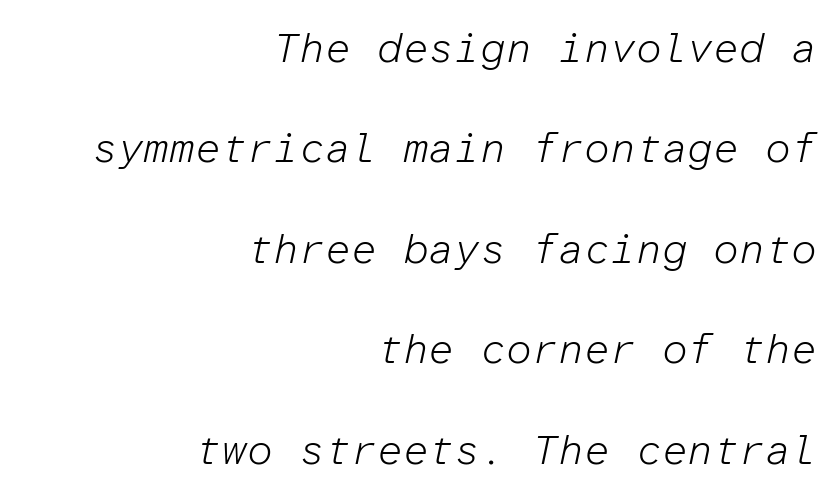
{"italic": "yes", "lean": "right", "slant_degrees": 12, "bold": "no", "weight": "light", "width": "normal", "stroke_contrast": "low", "x_height": "medium", "monospaced": "yes", "underline": "no", "align": "right", "line_spacing": "loose", "line_spacing_ratio": 2.45, "letter_spacing": "normal", "letter_spacing_em": 0.0, "glyph_px": 41}
